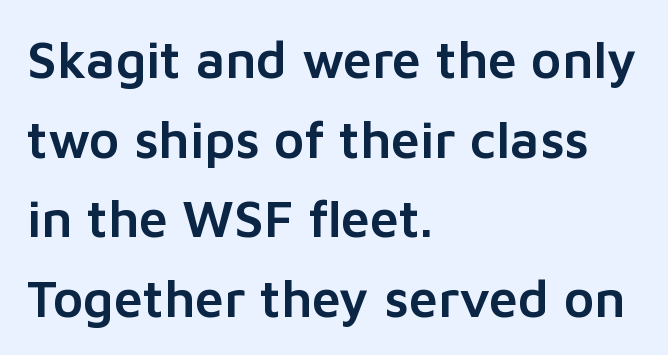
The image shows 52 px sans-serif type, upright; set left-aligned, normal line spacing (1.53x), normal letter spacing, not underlined; low stroke contrast and a medium x-height.
